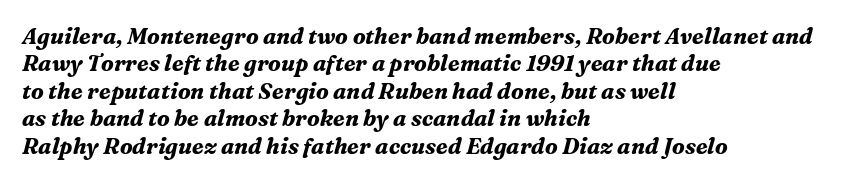
The glyphs are unaccompanied by any horizontal stroke below them. The designer left line spacing at the default. The rag falls on the right side of this text block. Standard letterfit; no display-style spreading of the glyphs.
